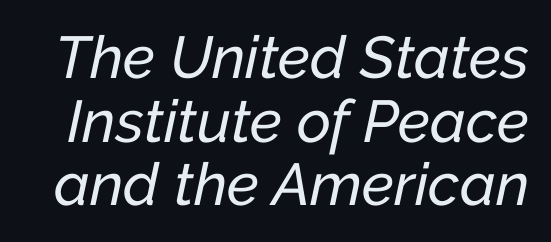
The image shows 59 px text type, italic (leaning right); set tight line spacing (1.08x), normal letter spacing, not underlined; low stroke contrast and a medium x-height.
